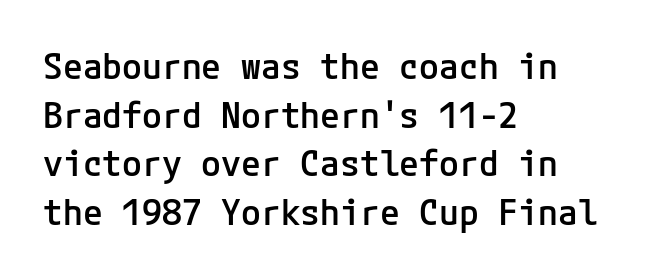
Successive baselines arrive at the customary interval. Unlike italic type, these characters show no tilt at all. Quick note: underline off. You can tell from the bare stems that sans-serif type was used. A classic flush-left, rag-right setting is used for this passage.
